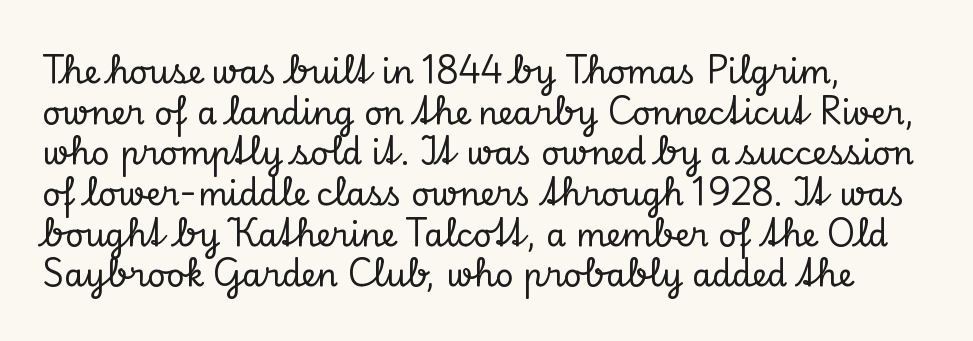
Compared with typical paragraphs, the rows here are spaced about the same. Decoration check: the copy has no underline. A typesetter would call this zero additional tracking.
